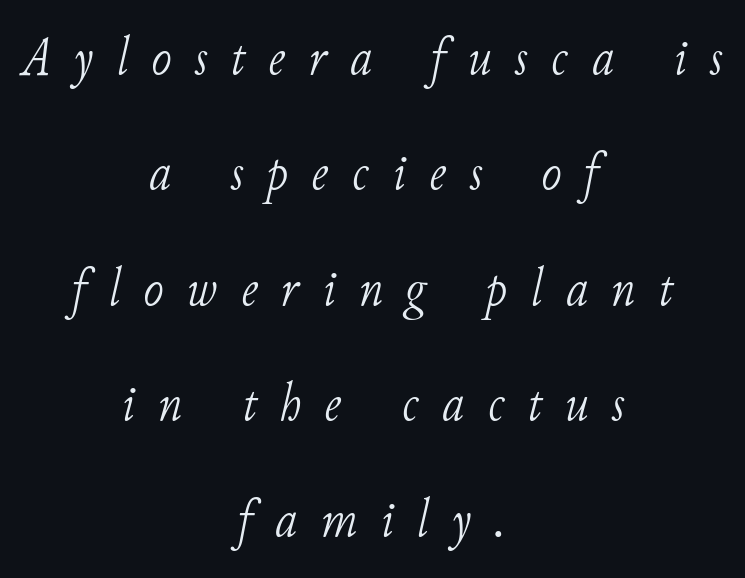
Q: Is the text bold? A: No.
Q: Is the text italic (slanted)? A: Yes, it leans right by about 11 degrees.
Q: Is the typeface a serif or a sans-serif typeface? A: Serif.
Q: Is the text underlined? A: No.
Q: How is the paragraph aligned? A: Centered.
Q: Is the spacing between letters normal or unusually wide? A: Unusually wide.
Q: Is the spacing between lines tight, normal or loose? A: Loose.
Q: Width (condensed, normal, or wide)? A: Normal.
Q: Stroke contrast? A: Low.
Q: x-height? A: Small.
Q: Monospaced? A: No.
